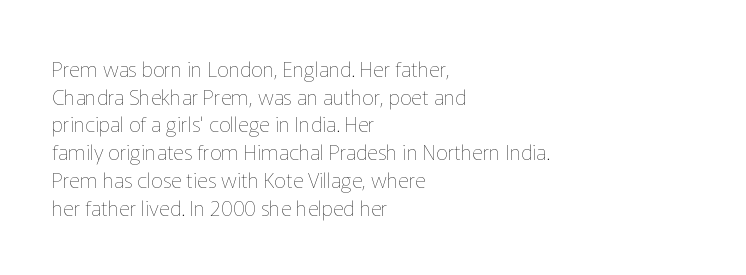
Q: Is the text bold? A: No.
Q: Is the text italic (slanted)? A: No, it is upright.
Q: Is the text underlined? A: No.
Q: How is the paragraph aligned? A: Left-aligned.
Q: Is the spacing between letters normal or unusually wide? A: Normal.
Q: Is the spacing between lines tight, normal or loose? A: Normal.
